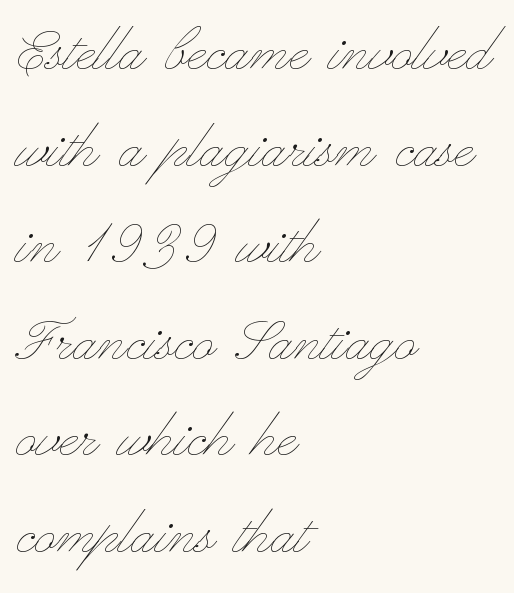
{"bold": "no", "weight": "thin", "width": "wide", "stroke_contrast": "low", "x_height": "small", "monospaced": "no", "underline": "no", "align": "left", "line_spacing": "normal", "line_spacing_ratio": 1.36, "letter_spacing": "normal", "letter_spacing_em": 0.0, "glyph_px": 71}
